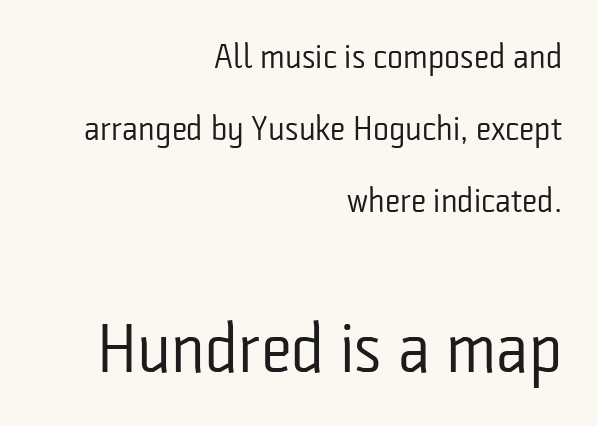
{"serif": "no", "italic": "no", "bold": "no", "weight": "regular", "width": "condensed", "stroke_contrast": "low", "x_height": "medium", "monospaced": "no", "underline": "no", "align": "right", "line_spacing": "loose", "line_spacing_ratio": 2.12, "letter_spacing": "normal", "letter_spacing_em": 0.0, "larger_block": "second", "size_ratio": 2.03, "glyph_px": 69}
